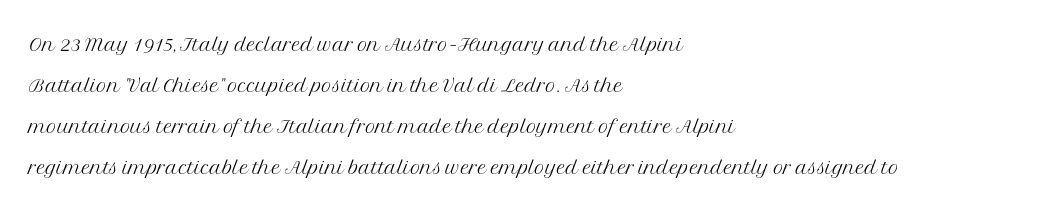
The image shows 28 px light serif type; set left-aligned, normal line spacing (1.46x), normal letter spacing, not underlined; medium stroke contrast and a medium x-height.
